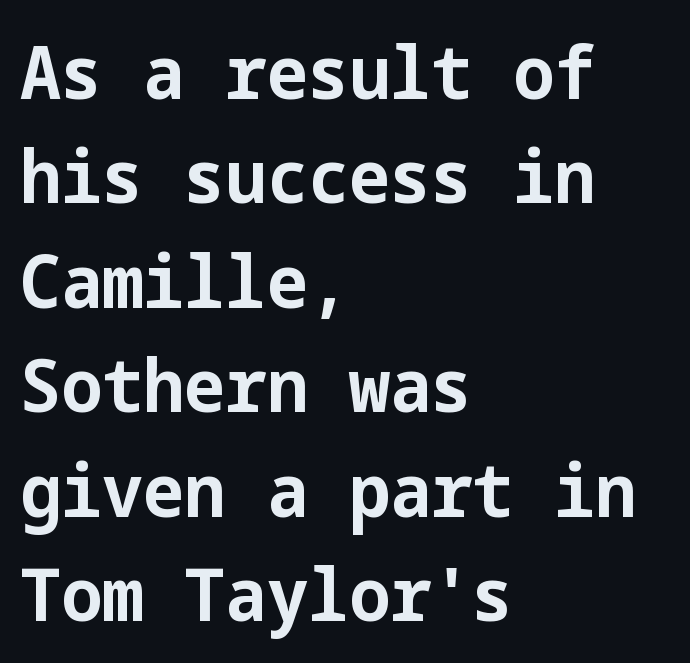
Posture: upright roman. The compositor pushed each line to the left boundary. Check the space under the baseline: it is left empty. Does the type have serifs? No, each stem ends abruptly.
